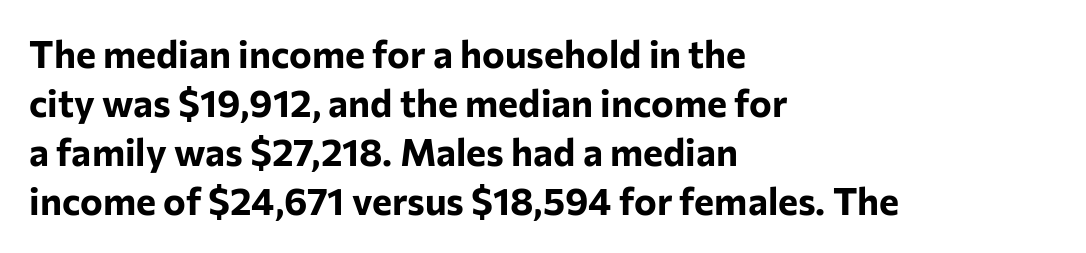
{"serif": "no", "italic": "no", "bold": "yes", "weight": "bold", "width": "normal", "stroke_contrast": "low", "x_height": "medium", "monospaced": "no", "underline": "no", "align": "left", "line_spacing": "normal", "line_spacing_ratio": 1.29, "letter_spacing": "normal", "letter_spacing_em": 0.0, "glyph_px": 38}
